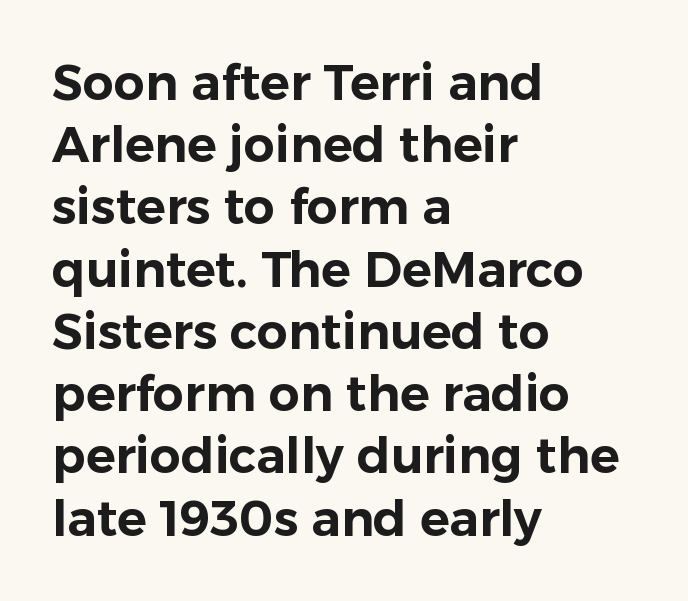
{"serif": "no", "italic": "no", "width": "normal", "stroke_contrast": "low", "x_height": "medium", "monospaced": "no", "underline": "no", "align": "left", "line_spacing": "normal", "line_spacing_ratio": 1.27, "letter_spacing": "normal", "letter_spacing_em": 0.0, "glyph_px": 49}
